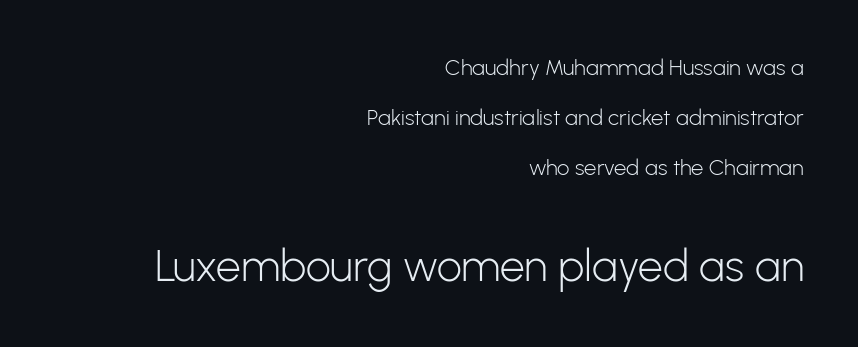
The image shows 44 px light sans-serif type, upright; set right-aligned, loose line spacing (2.27x), normal letter spacing, not underlined; the second (bottom) block is 2.0x larger; low stroke contrast and a medium x-height.
